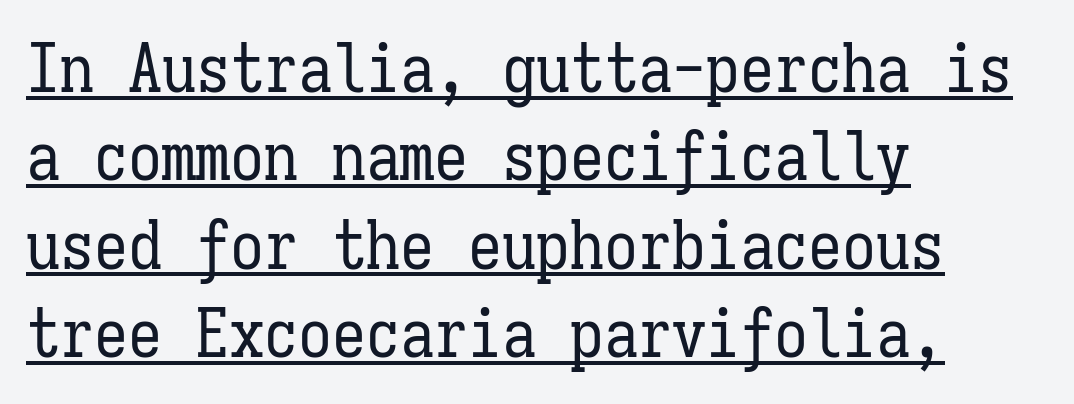
The image shows 68 px regular-weight, condensed type, upright, monospaced; set left-aligned, normal line spacing (1.3x), normal letter spacing, underlined; low stroke contrast and a medium x-height.
